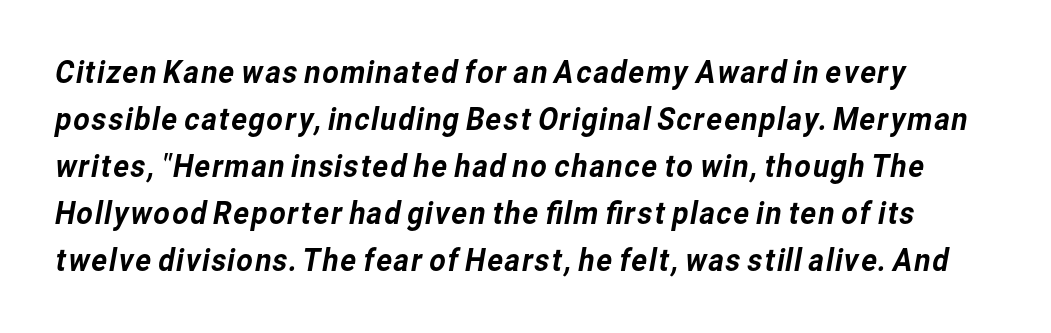
The image shows 32 px sans-serif type; set normal line spacing (1.47x), normal letter spacing, not underlined; low stroke contrast and a medium x-height.
